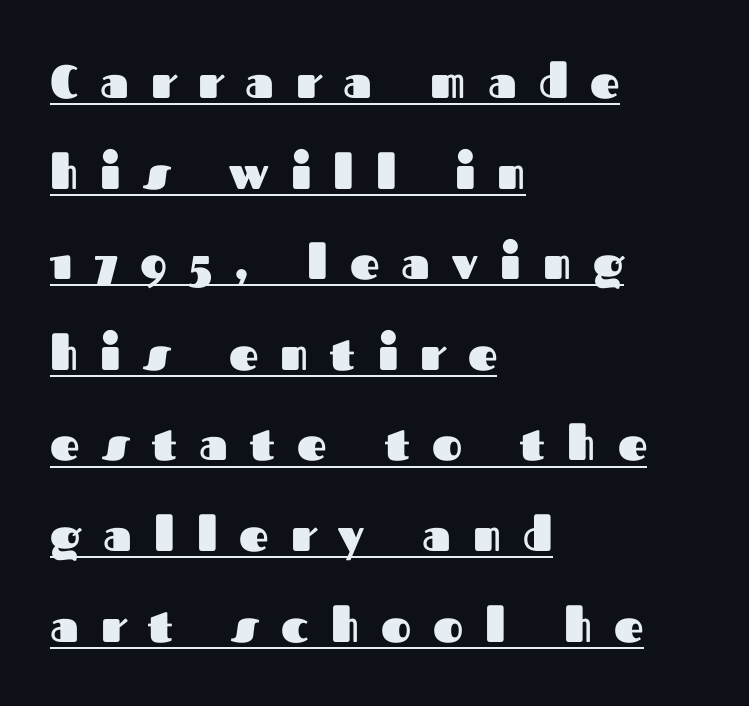
The image shows 46 px heavy sans-serif type, upright; set left-aligned, loose line spacing (1.97x), unusually wide letter spacing (+0.48 em), underlined; medium stroke contrast and a medium x-height.
